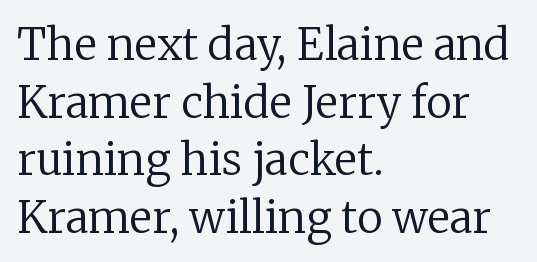
The image shows 43 px regular-weight serif type, upright; set left-aligned, normal line spacing (1.34x), normal letter spacing, not underlined; low stroke contrast and a medium x-height.
